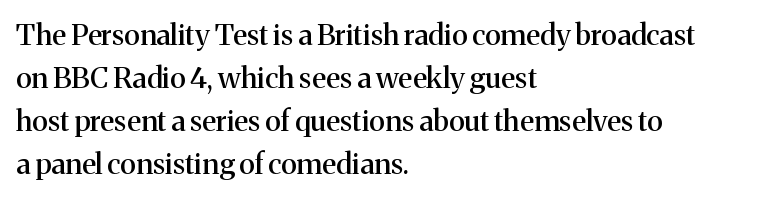
The specimen omits any rule beneath the text block's lines. The letters sit at their default tracking, neither squeezed nor spread. The letters stand straight up with perfectly vertical stems. Varying glyph widths throughout — classic text-font behaviour.
